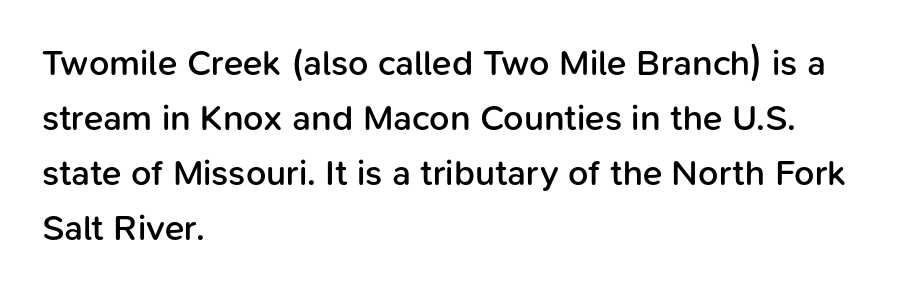
The image shows 36 px semibold sans-serif type, upright; set left-aligned, normal line spacing (1.53x), normal letter spacing, not underlined; low stroke contrast and a medium x-height.
